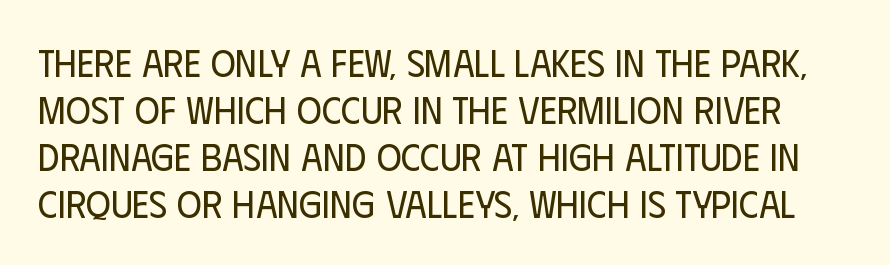
The image shows 38 px regular-weight, condensed sans-serif type, upright; set line spacing 1.24x, normal letter spacing, not underlined; low stroke contrast and a large x-height.
